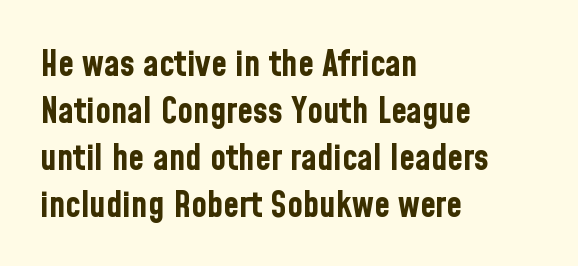
In terms of posture, this sample is upright. This sample is left-justified, so line endings fall wherever the words run out. Here the glyphs are tracked normally, forming tight word shapes. This is sans-serif lettering, the kind often seen on screens and signage. The gap between lines stays unmarked.
